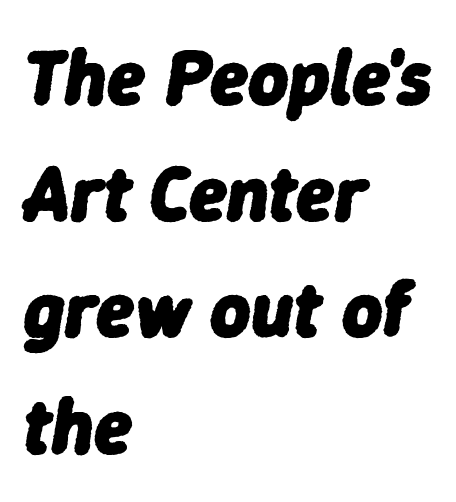
The image shows 78 px heavy type, italic (leaning right); set left-aligned, normal line spacing (1.49x), normal letter spacing, not underlined; low stroke contrast and a medium x-height.
